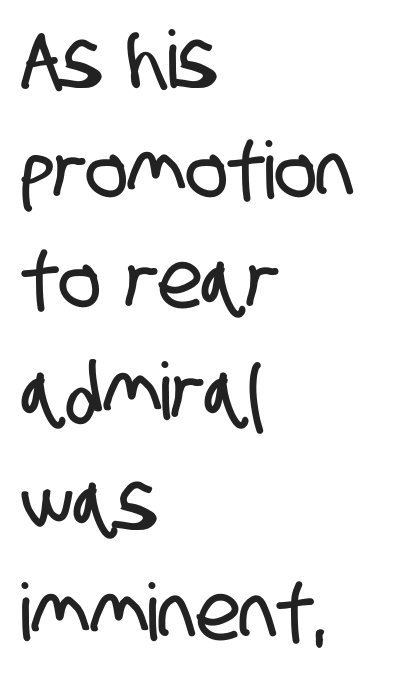
The image shows 79 px condensed sans-serif type; set left-aligned, normal line spacing (1.4x), normal letter spacing, not underlined; low stroke contrast and a large x-height.
